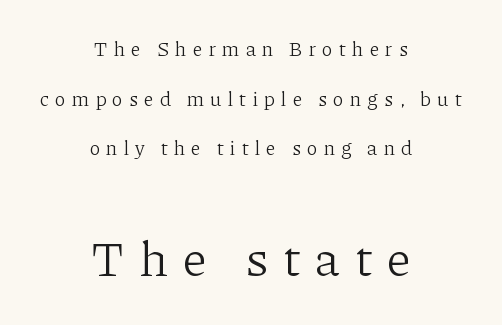
{"serif": "yes", "italic": "no", "bold": "no", "weight": "light", "width": "normal", "stroke_contrast": "low", "x_height": "medium", "monospaced": "no", "underline": "no", "align": "center", "line_spacing": "loose", "line_spacing_ratio": 2.48, "letter_spacing": "wide", "letter_spacing_em": 0.31, "larger_block": "second", "size_ratio": 2.45, "glyph_px": 49}
